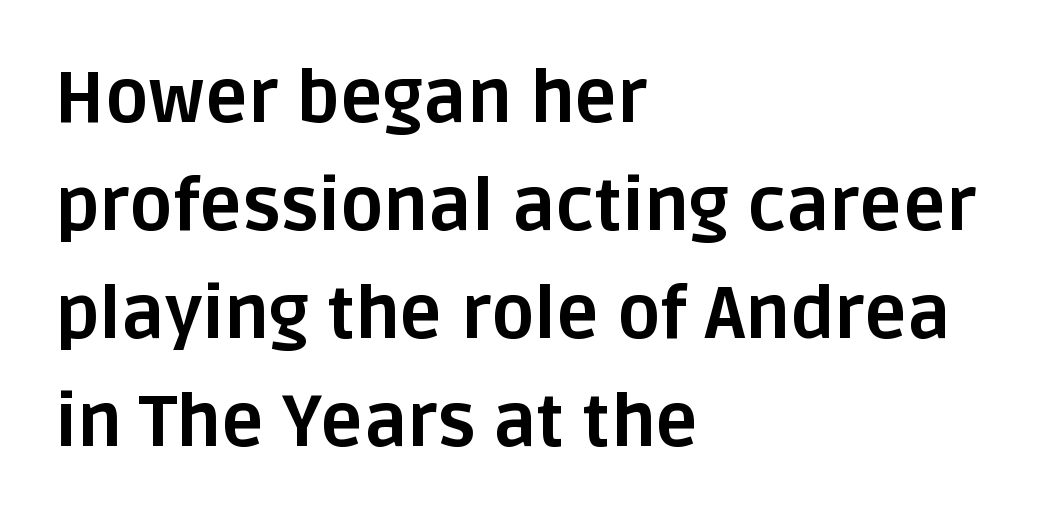
{"serif": "no", "italic": "no", "bold": "yes", "weight": "bold", "width": "normal", "stroke_contrast": "low", "x_height": "large", "monospaced": "no", "underline": "no", "align": "left", "line_spacing": "normal", "line_spacing_ratio": 1.5, "letter_spacing": "normal", "letter_spacing_em": 0.0, "glyph_px": 72}
